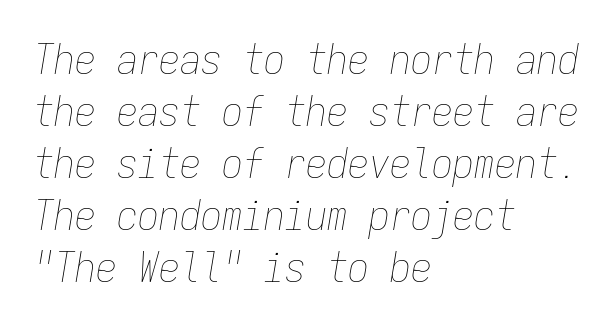
The image shows 42 px thin, condensed type, italic (leaning right), monospaced; set left-aligned, line spacing 1.24x, normal letter spacing, not underlined; low stroke contrast and a medium x-height.
